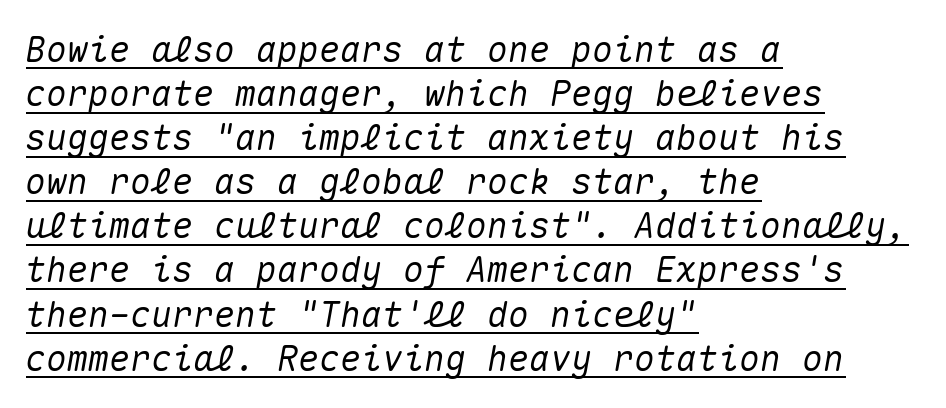
Q: Is the text italic (slanted)? A: Yes, it leans right by about 10 degrees.
Q: Is the text underlined? A: Yes.
Q: How is the paragraph aligned? A: Left-aligned.
Q: Is the spacing between letters normal or unusually wide? A: Normal.
Q: Is the spacing between lines tight, normal or loose? A: Normal.
Q: Width (condensed, normal, or wide)? A: Normal.
Q: Stroke contrast? A: Medium.
Q: x-height? A: Medium.
Q: Monospaced? A: Yes.
